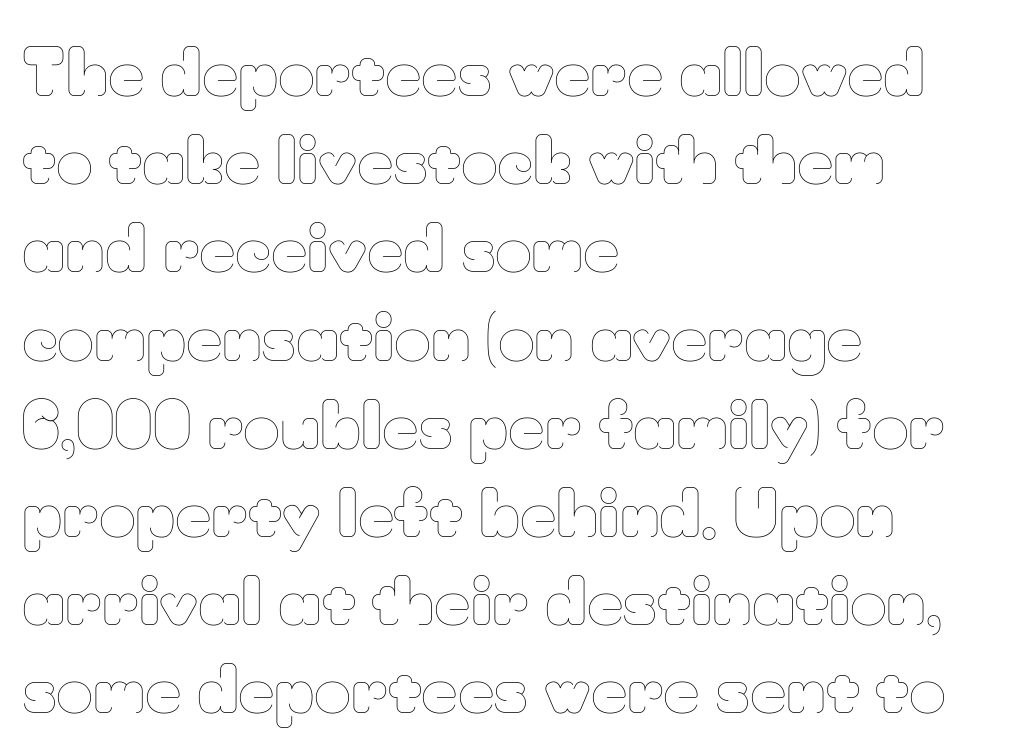
Q: Is the text bold? A: No.
Q: Is the text italic (slanted)? A: No, it is upright.
Q: Is the text underlined? A: No.
Q: How is the paragraph aligned? A: Left-aligned.
Q: Is the spacing between letters normal or unusually wide? A: Normal.
Q: Is the spacing between lines tight, normal or loose? A: Normal.
Q: Width (condensed, normal, or wide)? A: Normal.
Q: Stroke contrast? A: Low.
Q: x-height? A: Small.
Q: Monospaced? A: No.
